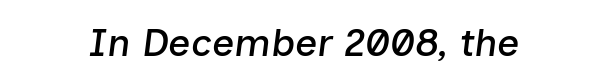
{"italic": "yes", "lean": "right", "slant_degrees": 7, "width": "normal", "stroke_contrast": "low", "x_height": "medium", "monospaced": "no", "underline": "no", "letter_spacing": "normal", "letter_spacing_em": 0.0, "glyph_px": 39}
